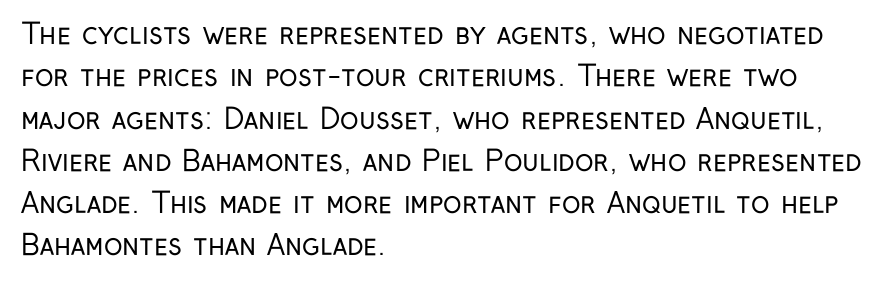
{"serif": "no", "italic": "no", "bold": "no", "weight": "regular", "width": "condensed", "stroke_contrast": "low", "x_height": "medium", "monospaced": "no", "underline": "no", "align": "left", "line_spacing": "normal", "line_spacing_ratio": 1.51, "letter_spacing": "normal", "letter_spacing_em": 0.0, "glyph_px": 28}
